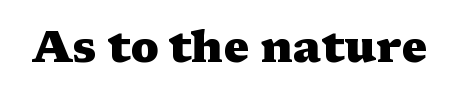
It's the straight-up-and-down kind of type. Serif or sans? Serif — the stroke terminals have little feet. Stroke thickness is high; the sample reads as a true bold. The tracking reads as untouched default to a designer's eye. These lines are rendered in a variable-pitch font.
